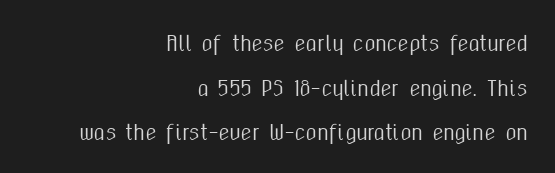
The image shows 20 px text type, upright; set right-aligned, loose line spacing (2.23x), normal letter spacing, not underlined.
